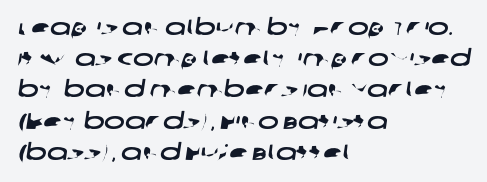
{"underline": "no", "align": "left", "line_spacing": "normal", "line_spacing_ratio": 1.42, "letter_spacing": "normal", "letter_spacing_em": 0.0, "glyph_px": 22}
